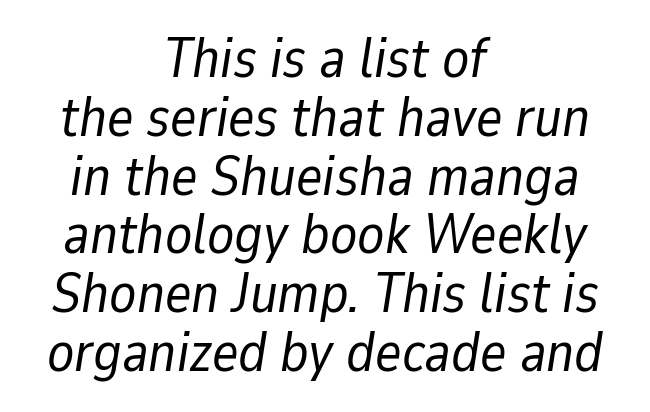
The line-height multiplier appears low, near solid setting. The typography opts for an oblique posture over an upright one. Quick note: underline off. Alignment: centered. The letterforms sit at book weight or below. This sample has the flowing, uneven cadence of proportional lettering.
